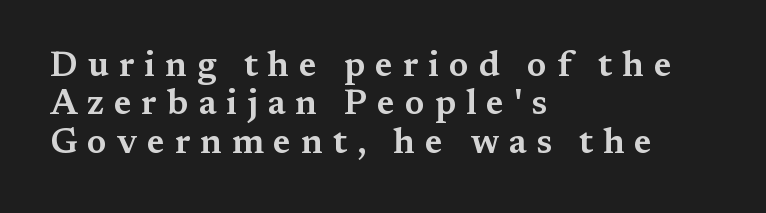
The image shows 35 px wide serif type, upright; set left-aligned, tight line spacing (1.1x), unusually wide letter spacing (+0.28 em), not underlined; medium stroke contrast and a medium x-height.
